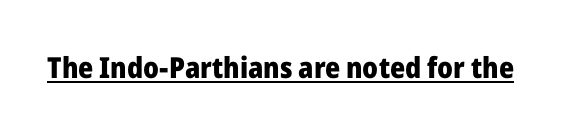
{"serif": "no", "italic": "no", "bold": "yes", "weight": "heavy", "width": "normal", "stroke_contrast": "low", "x_height": "medium", "monospaced": "no", "underline": "yes", "letter_spacing": "normal", "letter_spacing_em": 0.0, "glyph_px": 29}
